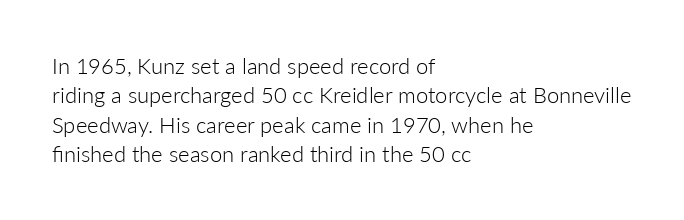
The image shows 22 px text type, upright; set left-aligned, normal line spacing (1.34x), normal letter spacing, not underlined.
